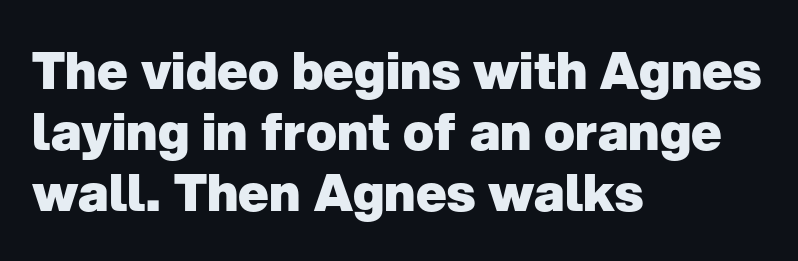
The image shows 51 px heavy sans-serif type, upright; set left-aligned, line spacing 1.2x, normal letter spacing, not underlined; low stroke contrast and a medium x-height.
